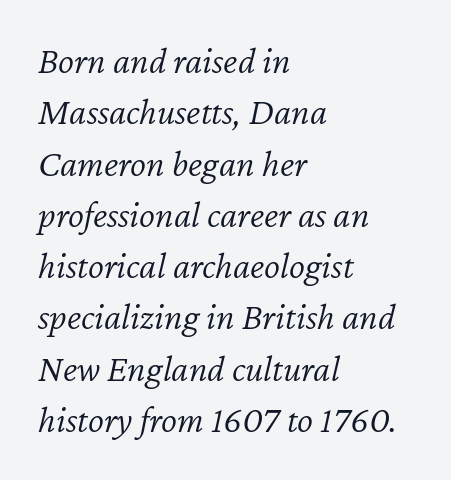
{"italic": "yes", "lean": "right", "slant_degrees": 12, "bold": "no", "weight": "light", "width": "normal", "stroke_contrast": "low", "x_height": "medium", "monospaced": "no", "underline": "no", "align": "left", "line_spacing": "normal", "line_spacing_ratio": 1.35, "letter_spacing": "normal", "letter_spacing_em": 0.0, "glyph_px": 38}
